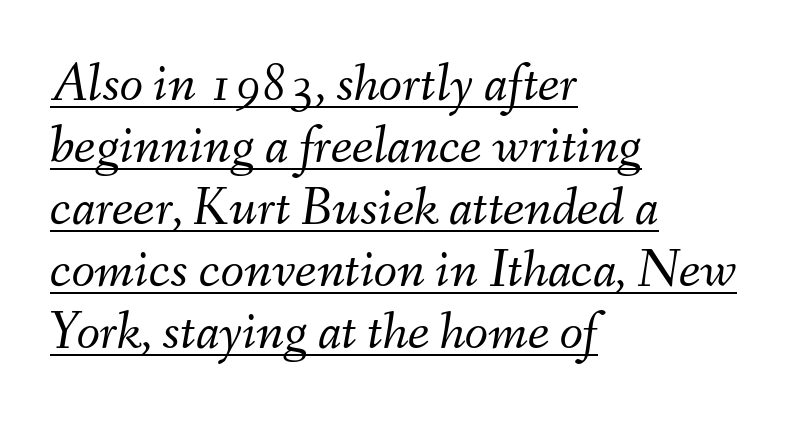
The image shows 54 px light type, italic (leaning right); set left-aligned, tight line spacing (1.15x), normal letter spacing, underlined; medium stroke contrast and a small x-height.
